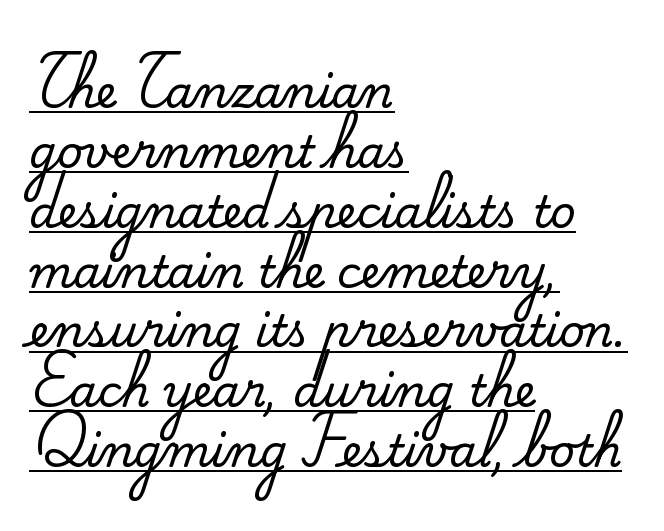
Every row of glyphs begins at an identical x-position on the left. To sum up the face: it has serifs. Reading down the column, the eye jumps a familiar distance to each next line.
